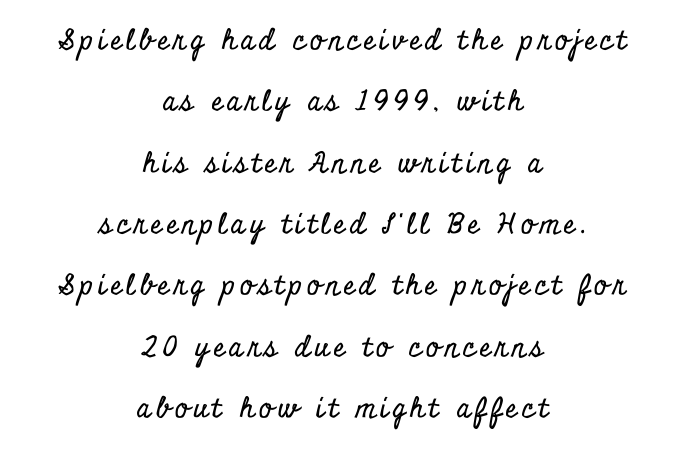
Horizontally, the lines are justified to the midpoint only. Descenders hang freely into open space. A serif font was chosen for this passage. Regarding leading, the lines here are spaced well apart. The letters advance in unequal steps, a hallmark of proportional type.
